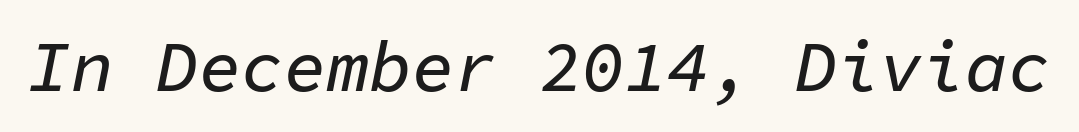
Q: Is the text italic (slanted)? A: Yes, it leans right by about 11 degrees.
Q: Is the text underlined? A: No.
Q: Is the spacing between letters normal or unusually wide? A: Normal.
Q: Width (condensed, normal, or wide)? A: Normal.
Q: Stroke contrast? A: Low.
Q: x-height? A: Medium.
Q: Monospaced? A: Yes.
